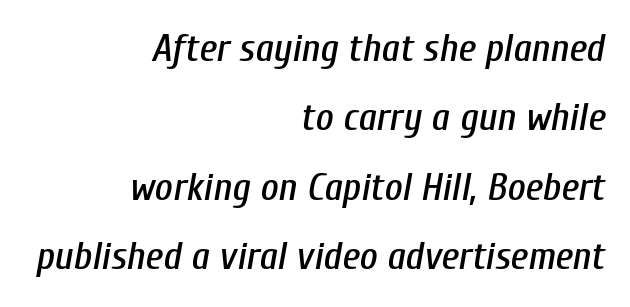
One-word summary of the alignment: right. Observe the ordinary spacing: letters are neighbours, not strangers. Is this a fixed-width face? No — the glyphs have proportional, varying widths. Only glyphs here, with clear space below each row.
